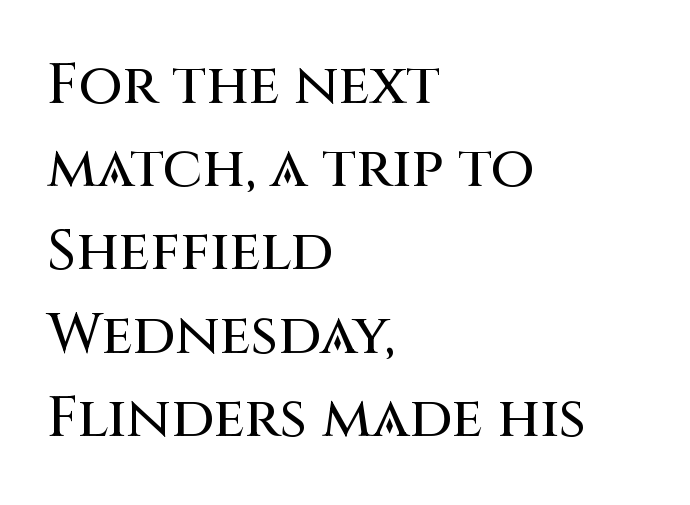
{"serif": "no", "italic": "no", "width": "normal", "stroke_contrast": "medium", "x_height": "large", "monospaced": "no", "underline": "no", "align": "left", "line_spacing": "normal", "line_spacing_ratio": 1.46, "letter_spacing": "normal", "letter_spacing_em": 0.0, "glyph_px": 57}
